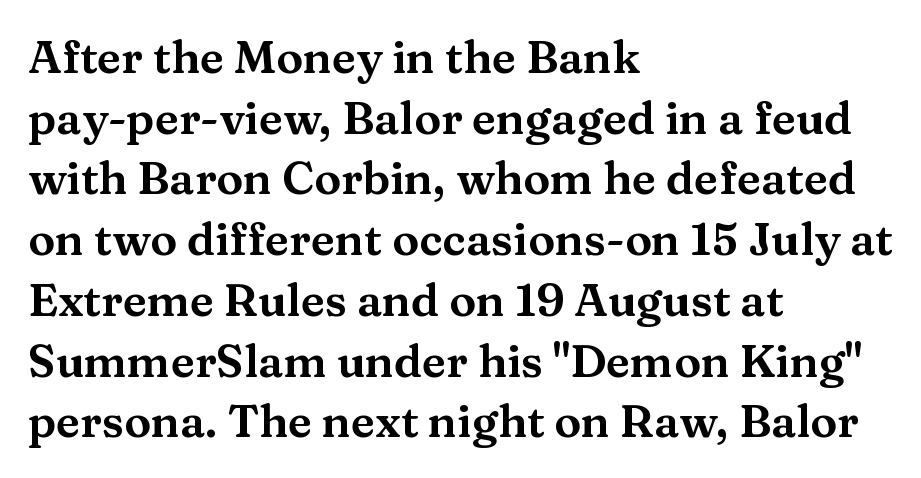
Q: Is the text italic (slanted)? A: No, it is upright.
Q: Is the typeface a serif or a sans-serif typeface? A: Serif.
Q: Is the text underlined? A: No.
Q: How is the paragraph aligned? A: Left-aligned.
Q: Is the spacing between letters normal or unusually wide? A: Normal.
Q: Is the spacing between lines tight, normal or loose? A: Normal.
Q: Width (condensed, normal, or wide)? A: Wide.
Q: Stroke contrast? A: Medium.
Q: x-height? A: Medium.
Q: Monospaced? A: No.
